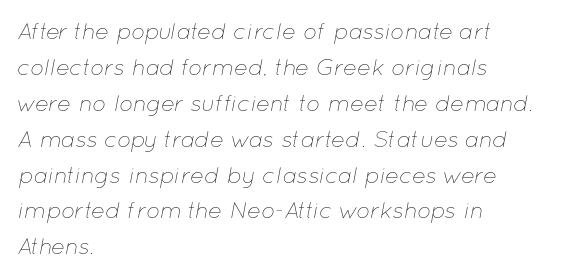
Q: Is the text bold? A: No.
Q: Is the text italic (slanted)? A: Yes, it leans right by about 12 degrees.
Q: Is the text underlined? A: No.
Q: How is the paragraph aligned? A: Left-aligned.
Q: Is the spacing between letters normal or unusually wide? A: Normal.
Q: Is the spacing between lines tight, normal or loose? A: Normal.
